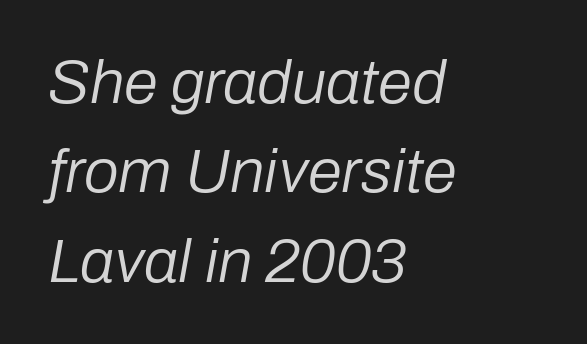
{"italic": "yes", "lean": "right", "slant_degrees": 10, "bold": "no", "weight": "regular", "width": "normal", "stroke_contrast": "low", "x_height": "medium", "monospaced": "no", "underline": "no", "align": "left", "line_spacing": "normal", "line_spacing_ratio": 1.44, "letter_spacing": "normal", "letter_spacing_em": 0.0, "glyph_px": 62}
